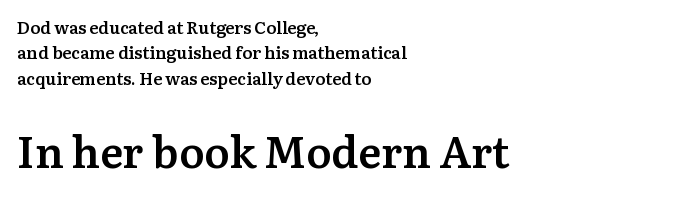
The image shows 43 px semibold serif type, upright; set left-aligned, normal line spacing (1.49x), normal letter spacing, not underlined; the second (bottom) block is 2.53x larger; medium stroke contrast and a medium x-height.
